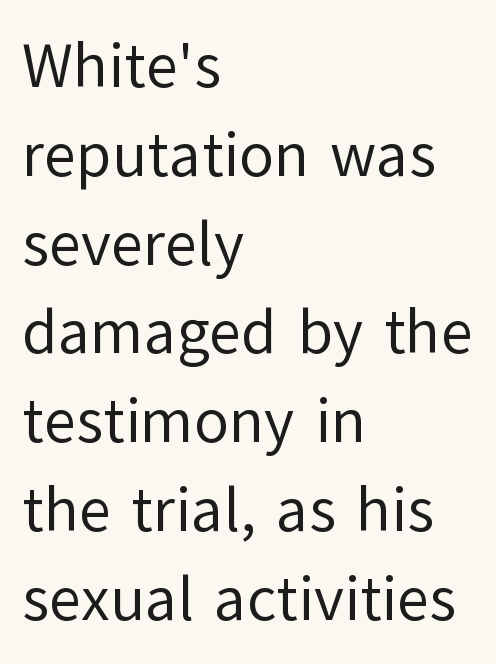
The image shows 63 px regular-weight sans-serif type, upright; set left-aligned, normal line spacing (1.41x), normal letter spacing, not underlined; low stroke contrast and a medium x-height.
